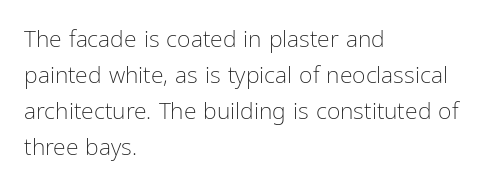
Q: Is the text bold? A: No.
Q: Is the text italic (slanted)? A: No, it is upright.
Q: Is the text underlined? A: No.
Q: How is the paragraph aligned? A: Left-aligned.
Q: Is the spacing between letters normal or unusually wide? A: Normal.
Q: Is the spacing between lines tight, normal or loose? A: Normal.
